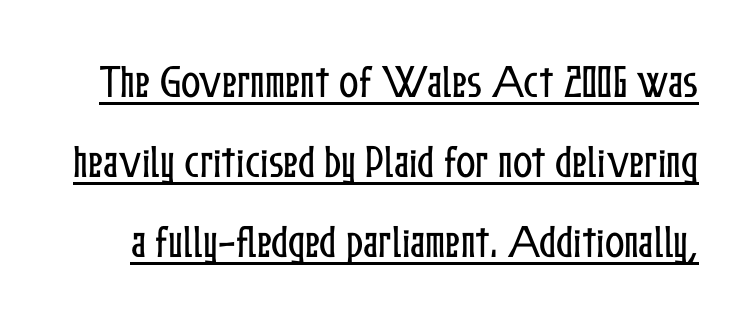
{"italic": "no", "width": "condensed", "stroke_contrast": "low", "x_height": "medium", "monospaced": "no", "underline": "yes", "line_spacing": "loose", "line_spacing_ratio": 2.22, "letter_spacing": "normal", "letter_spacing_em": 0.0, "glyph_px": 36}
